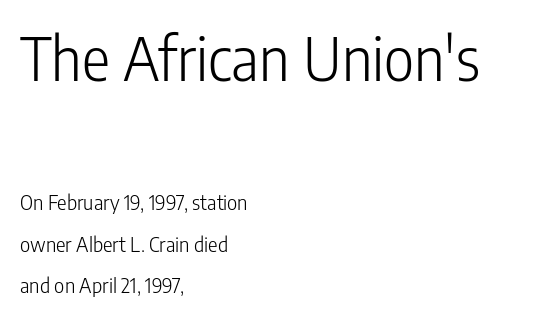
The image shows 59 px light, condensed sans-serif type, upright; set left-aligned, loose line spacing (2.07x), normal letter spacing, not underlined; the first (top) block is 2.95x larger; low stroke contrast and a medium x-height.
